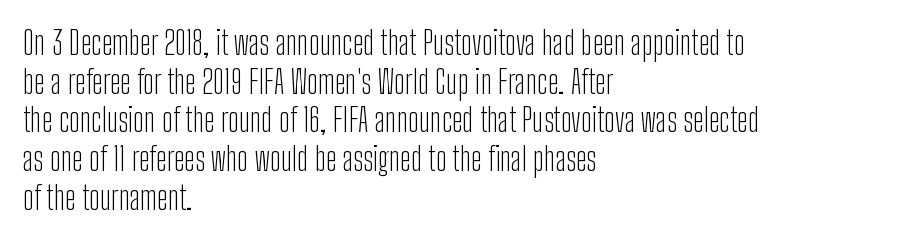
The image shows 32 px light, condensed sans-serif type, upright; set left-aligned, line spacing 1.21x, normal letter spacing, not underlined; low stroke contrast and a medium x-height.
